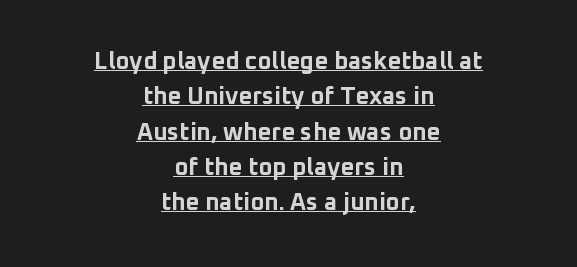
The image shows 24 px bold type, upright; set centered, normal line spacing (1.47x), normal letter spacing, underlined.
